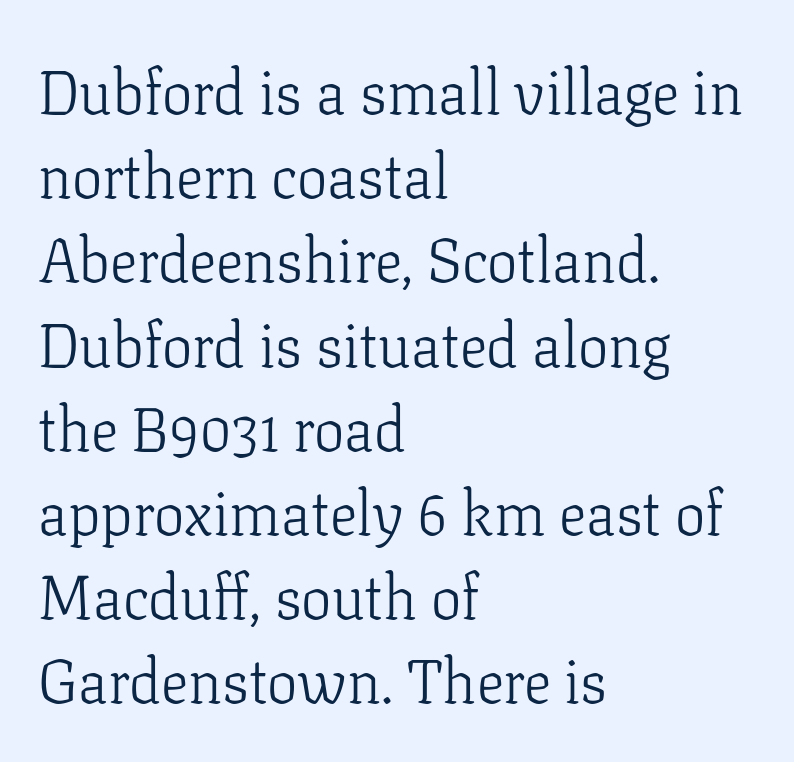
The text was rendered using a seriffed face with decorative stroke endings. The strip under each line holds only bare page. This sample has the flowing, uneven cadence of proportional lettering. Between one letter and the next there's only the usual sliver of space. Is the type heavy? It reads as light-to-regular instead. Regarding leading, the lines here are spaced in the standard way.
